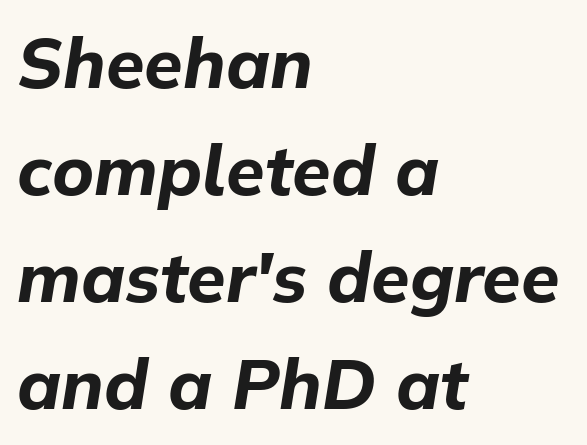
Q: Is the text bold? A: Yes.
Q: Is the text italic (slanted)? A: Yes, it leans right by about 9 degrees.
Q: Is the text underlined? A: No.
Q: How is the paragraph aligned? A: Left-aligned.
Q: Is the spacing between letters normal or unusually wide? A: Normal.
Q: Is the spacing between lines tight, normal or loose? A: Normal.
Q: Width (condensed, normal, or wide)? A: Normal.
Q: Stroke contrast? A: Low.
Q: x-height? A: Medium.
Q: Monospaced? A: No.
